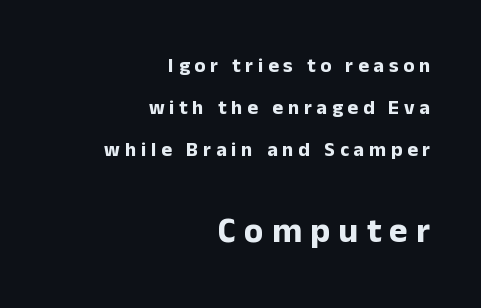
Q: Is the text bold? A: Yes.
Q: Is the text italic (slanted)? A: No, it is upright.
Q: Is the typeface a serif or a sans-serif typeface? A: Sans-serif.
Q: Is the text underlined? A: No.
Q: How is the paragraph aligned? A: Right-aligned.
Q: Is the spacing between letters normal or unusually wide? A: Unusually wide.
Q: Is the spacing between lines tight, normal or loose? A: Loose.
Q: Which block of text is set in a larger size, the first (top) or the second (bottom)? A: The second (bottom) one.
Q: Width (condensed, normal, or wide)? A: Normal.
Q: Stroke contrast? A: Low.
Q: x-height? A: Medium.
Q: Monospaced? A: No.
